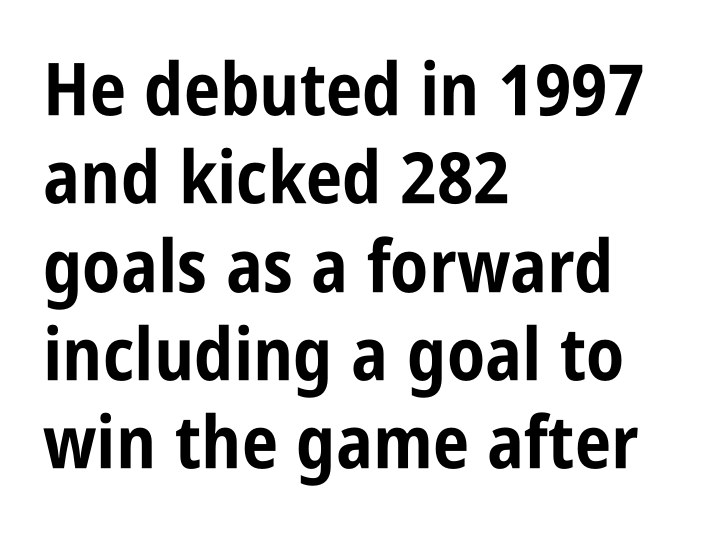
The image shows 73 px bold, condensed sans-serif type, upright; set left-aligned, line spacing 1.21x, normal letter spacing, not underlined; low stroke contrast and a large x-height.
